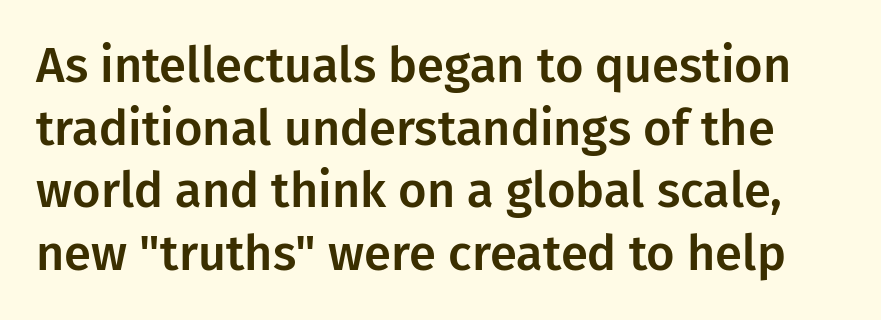
The image shows 49 px sans-serif type, upright; set normal line spacing (1.28x), normal letter spacing, not underlined; low stroke contrast and a medium x-height.
